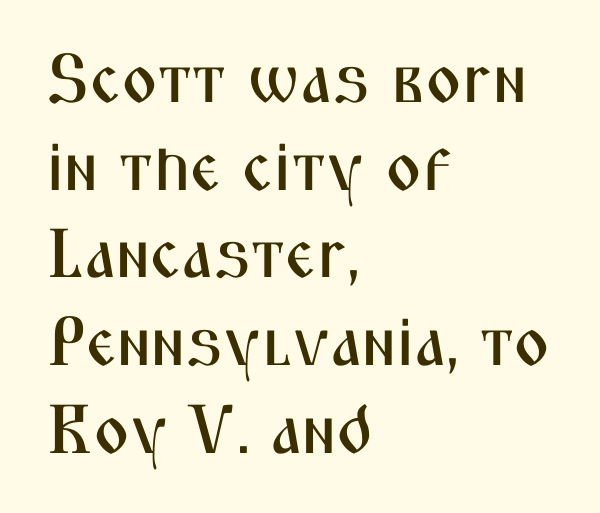
The strip under each line holds only bare page. Does the leading feel generous? No, just average. Nope, not italic — everything's standing straight. The typesetter chose a ragged-right arrangement here. Note: no serifs on the glyphs. You could not count columns in this text — the font is proportionally spaced.
